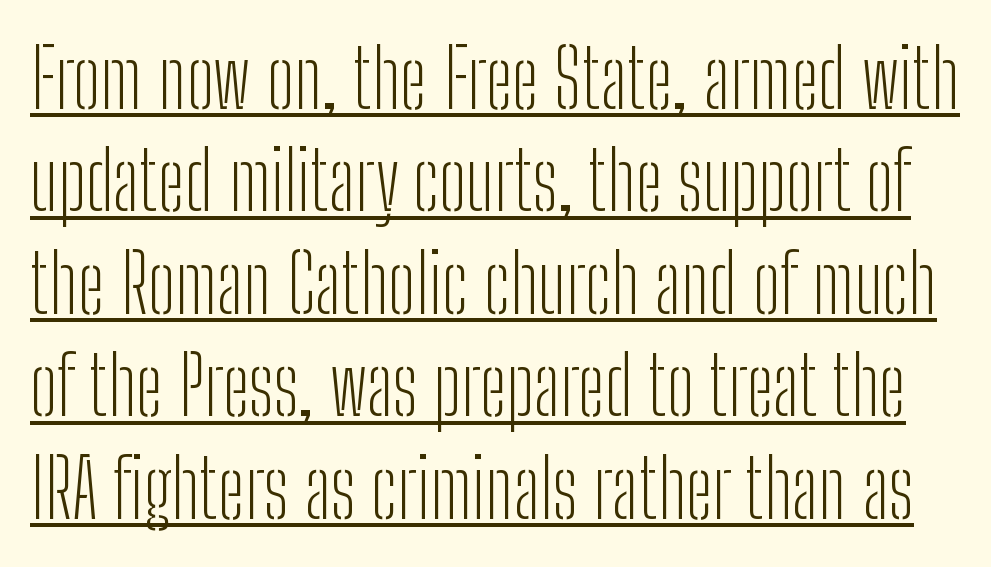
The image shows 80 px light, condensed sans-serif type, upright; set normal line spacing (1.28x), normal letter spacing, underlined; low stroke contrast and a medium x-height.
